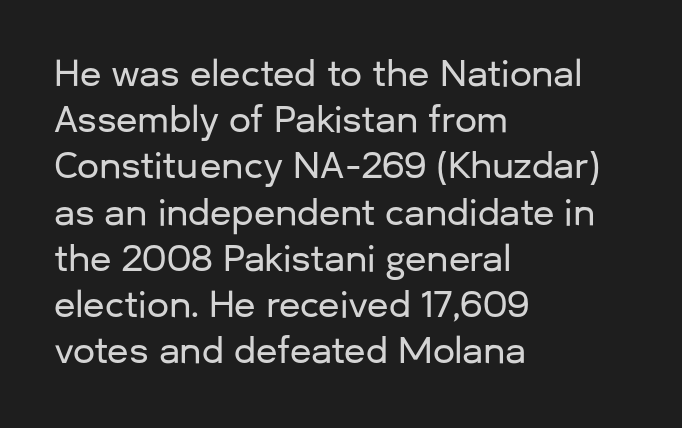
No extra tracking has been applied to these lines. Each letter's strokes conclude bluntly, with no projecting serifs. Any mark beneath the type? The region is blank. Looks like regular typesetting: each glyph gets only the width it needs. Short and long lines alike share a common starting point at left. In terms of posture, this sample is upright.
